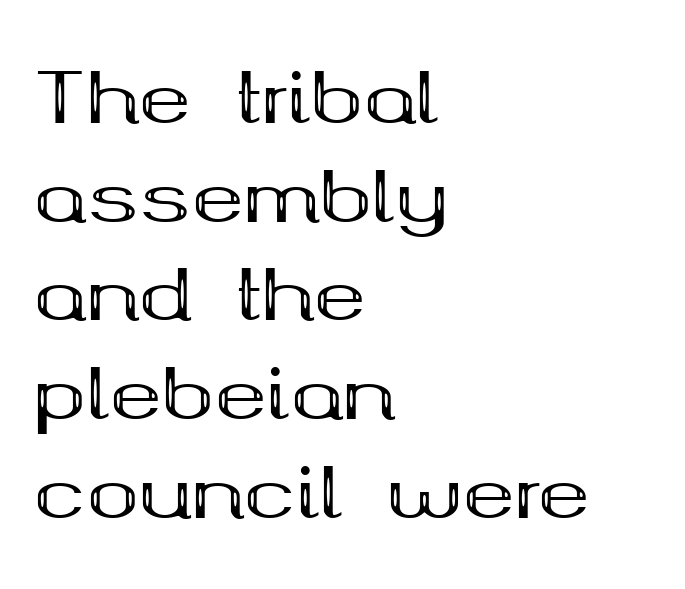
These lines sit exactly where default settings would place them. Little horizontal feet cap the strokes, marking this as serif type. The lines are quadded left. Only glyphs here, with clear space below each row. Unlike italic type, these characters show no tilt at all.
